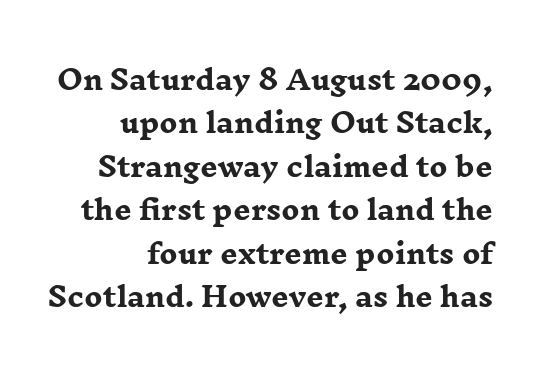
The image shows 27 px bold type, upright; set right-aligned, normal line spacing (1.61x), normal letter spacing, not underlined.
